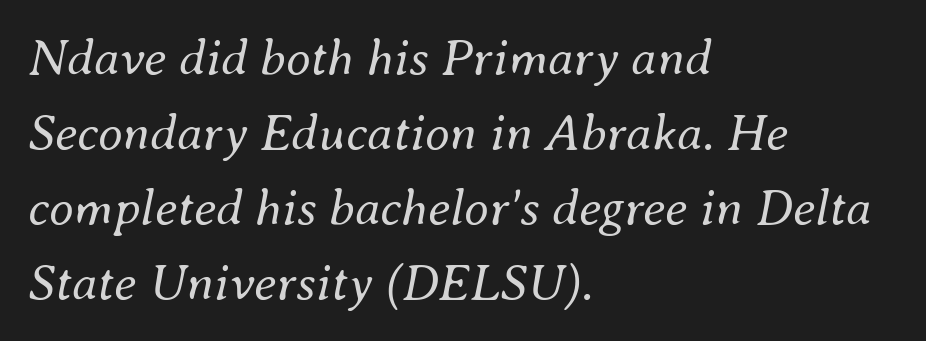
Inter-character spacing is left at the font's built-in metrics. This block has exactly the height ordinary leading produces. The typography opts for an oblique posture over an upright one. Glance below the letters and you will spot only blank space. Varying glyph widths throughout — classic text-font behaviour.
